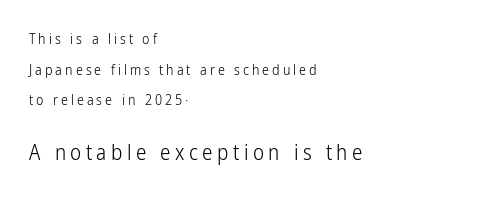
The image shows 21 px text type, upright; set left-aligned, loose line spacing (2.18x), unusually wide letter spacing (+0.21 em), not underlined; the second (bottom) block is 1.5x larger.
